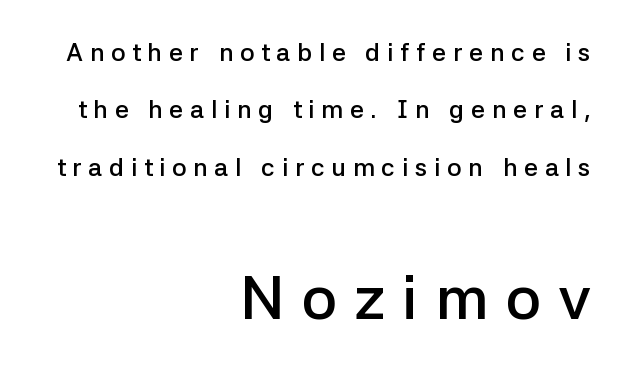
{"serif": "no", "italic": "no", "bold": "semi", "weight": "semibold", "width": "normal", "stroke_contrast": "low", "x_height": "medium", "monospaced": "no", "underline": "no", "align": "right", "line_spacing": "loose", "line_spacing_ratio": 2.3, "letter_spacing": "wide", "letter_spacing_em": 0.27, "larger_block": "second", "size_ratio": 2.48, "glyph_px": 62}
